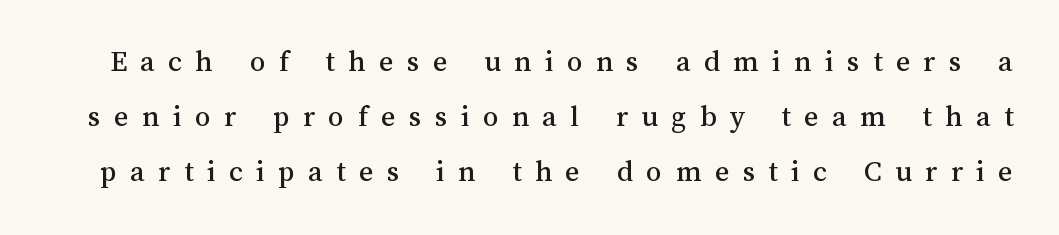
Q: Is the text italic (slanted)? A: No, it is upright.
Q: Is the text underlined? A: No.
Q: Is the spacing between letters normal or unusually wide? A: Unusually wide.
Q: Width (condensed, normal, or wide)? A: Normal.
Q: Stroke contrast? A: Medium.
Q: x-height? A: Medium.
Q: Monospaced? A: No.
